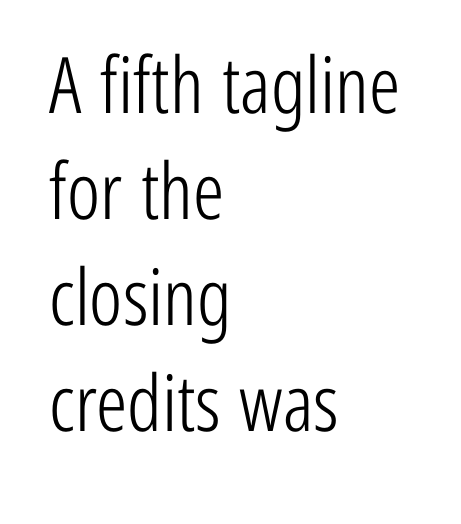
Q: Is the text bold? A: No.
Q: Is the text italic (slanted)? A: No, it is upright.
Q: Is the typeface a serif or a sans-serif typeface? A: Sans-serif.
Q: Is the text underlined? A: No.
Q: How is the paragraph aligned? A: Left-aligned.
Q: Is the spacing between letters normal or unusually wide? A: Normal.
Q: Is the spacing between lines tight, normal or loose? A: Normal.
Q: Width (condensed, normal, or wide)? A: Condensed.
Q: Stroke contrast? A: Low.
Q: x-height? A: Medium.
Q: Monospaced? A: No.
